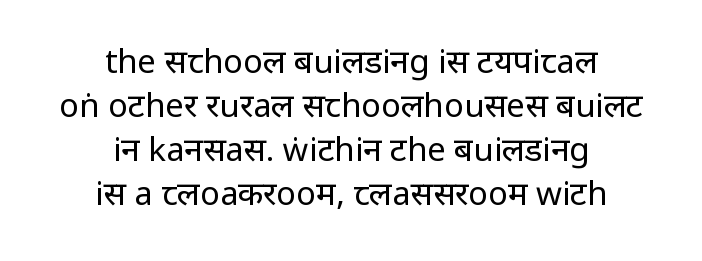
The image shows 33 px regular-weight, condensed sans-serif type, upright; set centered, normal line spacing (1.33x), normal letter spacing, not underlined; low stroke contrast and a large x-height.
